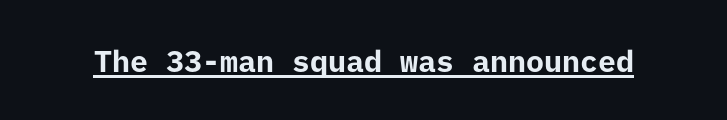
{"serif": "no", "italic": "no", "bold": "yes", "weight": "bold", "width": "normal", "stroke_contrast": "low", "x_height": "medium", "underline": "yes", "letter_spacing": "normal", "letter_spacing_em": 0.0, "glyph_px": 30}
